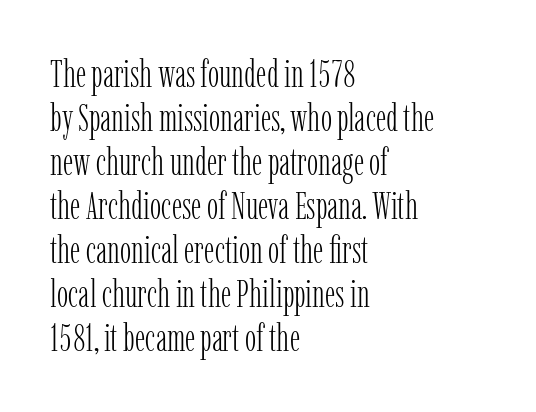
Q: Is the text bold? A: No.
Q: Is the text italic (slanted)? A: No, it is upright.
Q: Is the typeface a serif or a sans-serif typeface? A: Serif.
Q: Is the text underlined? A: No.
Q: How is the paragraph aligned? A: Left-aligned.
Q: Is the spacing between letters normal or unusually wide? A: Normal.
Q: Width (condensed, normal, or wide)? A: Condensed.
Q: Stroke contrast? A: Low.
Q: x-height? A: Medium.
Q: Monospaced? A: No.
